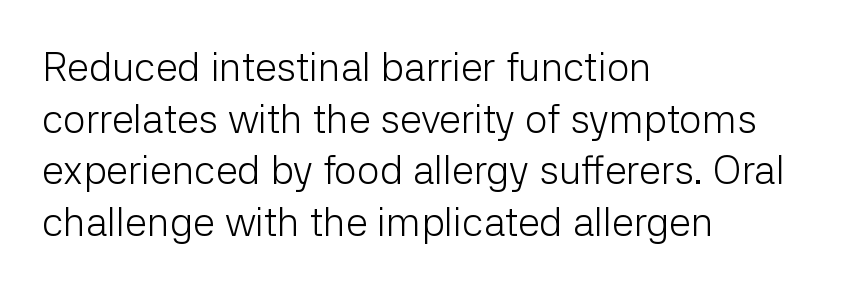
{"serif": "no", "italic": "no", "bold": "no", "weight": "light", "width": "normal", "stroke_contrast": "low", "x_height": "medium", "monospaced": "no", "underline": "no", "align": "left", "line_spacing": "normal", "line_spacing_ratio": 1.29, "letter_spacing": "normal", "letter_spacing_em": 0.0, "glyph_px": 40}
